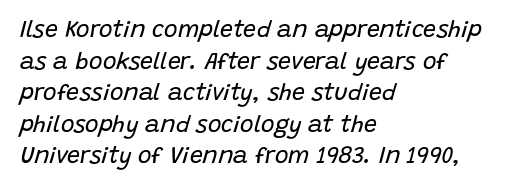
Q: Is the text bold? A: No.
Q: Is the text italic (slanted)? A: Yes, it leans right by about 15 degrees.
Q: Is the text underlined? A: No.
Q: How is the paragraph aligned? A: Left-aligned.
Q: Is the spacing between letters normal or unusually wide? A: Normal.
Q: Is the spacing between lines tight, normal or loose? A: Normal.
